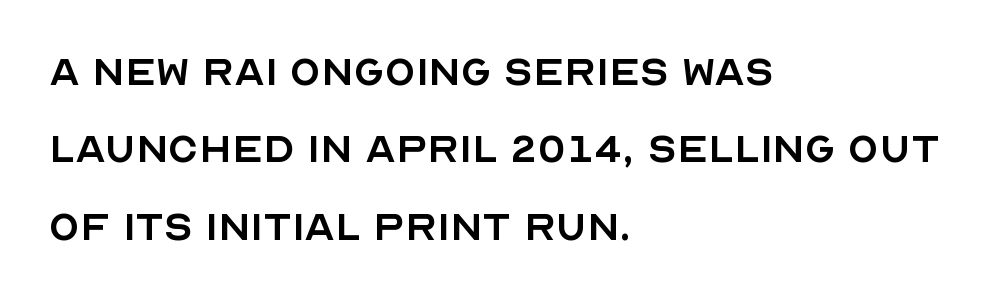
{"serif": "no", "italic": "no", "bold": "no", "weight": "regular", "width": "normal", "x_height": "large", "monospaced": "no", "underline": "no", "align": "left", "line_spacing": "normal", "line_spacing_ratio": 1.55, "letter_spacing": "normal", "letter_spacing_em": 0.0, "glyph_px": 50}
